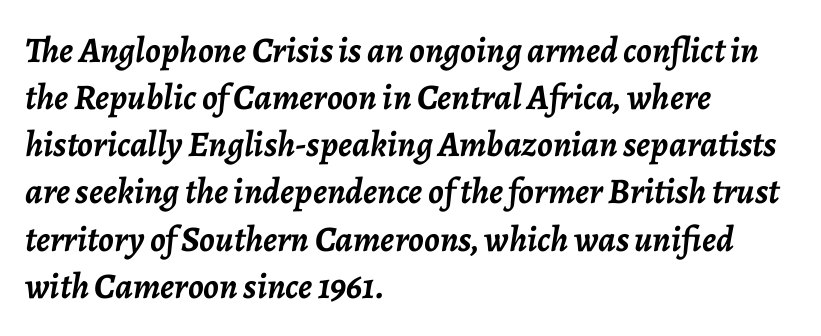
Typographic density is high because the face is bold. Note the varied advance widths — an 'i' is clearly narrower than an 'm'. Typeset ragged right — the left edge is the straight one. The leading is moderate, giving the passage an even texture. Italic? Definitely — the glyphs are oblique. Type without underlining.
